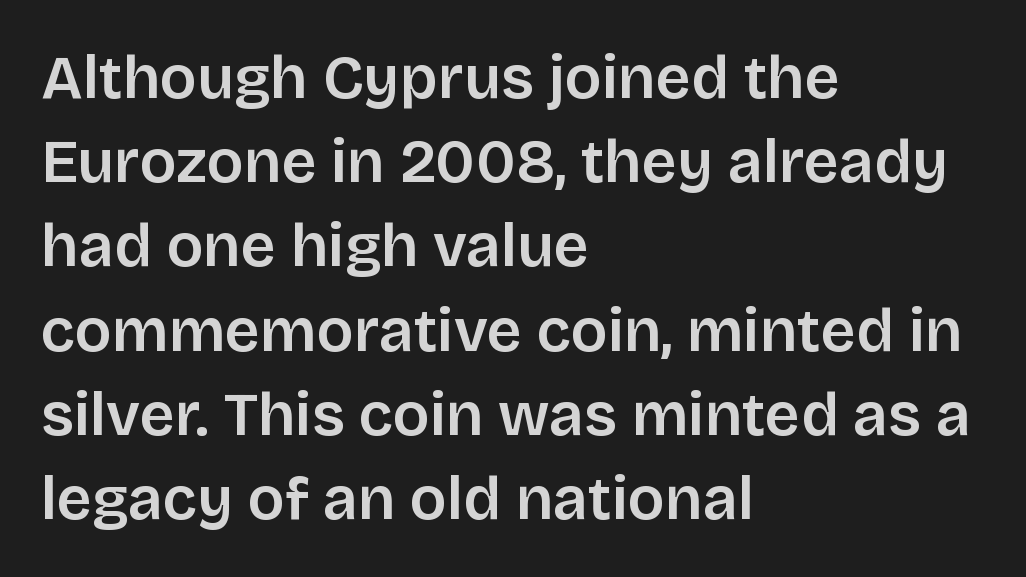
The image shows 61 px semibold sans-serif type, upright; set left-aligned, normal line spacing (1.38x), normal letter spacing, not underlined; low stroke contrast and a large x-height.
